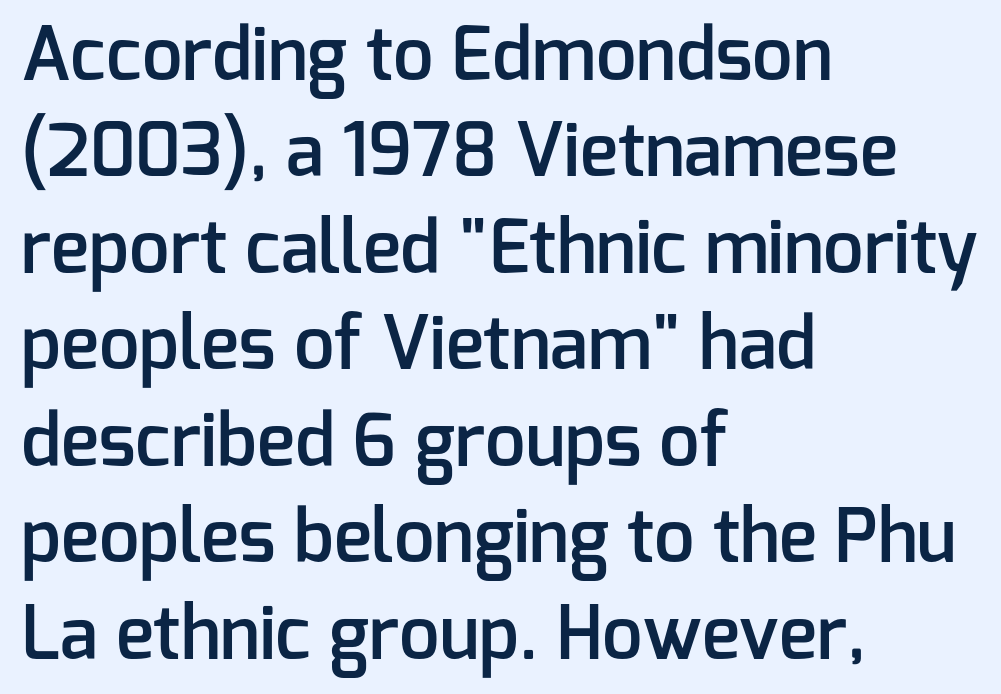
{"serif": "no", "italic": "no", "bold": "semi", "weight": "semibold", "width": "normal", "stroke_contrast": "low", "x_height": "medium", "monospaced": "no", "underline": "no", "align": "left", "line_spacing": "normal", "line_spacing_ratio": 1.34, "letter_spacing": "normal", "letter_spacing_em": 0.0, "glyph_px": 72}
